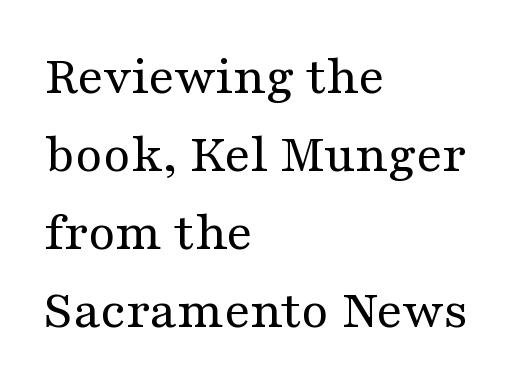
Q: Is the text bold? A: No.
Q: Is the text italic (slanted)? A: No, it is upright.
Q: Is the typeface a serif or a sans-serif typeface? A: Serif.
Q: Is the text underlined? A: No.
Q: How is the paragraph aligned? A: Left-aligned.
Q: Is the spacing between letters normal or unusually wide? A: Normal.
Q: Is the spacing between lines tight, normal or loose? A: Normal.
Q: Width (condensed, normal, or wide)? A: Wide.
Q: Stroke contrast? A: Medium.
Q: x-height? A: Medium.
Q: Monospaced? A: No.
